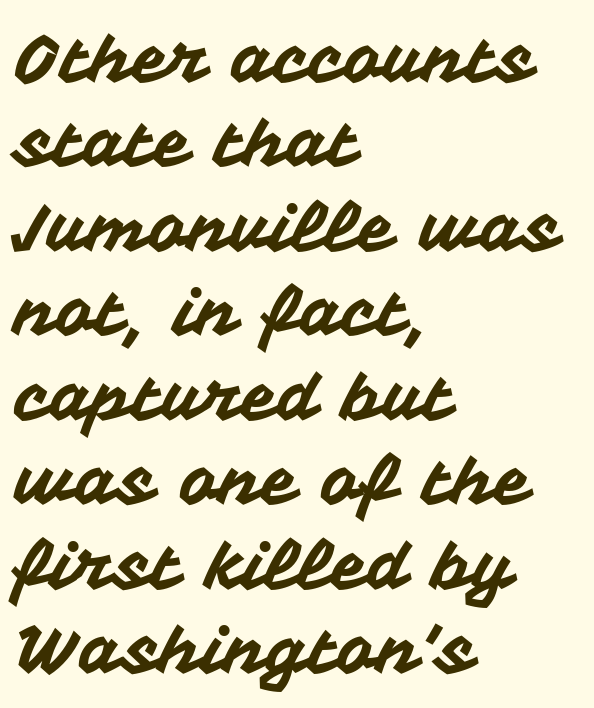
Line starts are locked; line ends wander. The rendering shows plain stroke endings on the letterforms — a sans-serif design. This sample has the flowing, uneven cadence of proportional lettering. This rendering leaves character spacing at its baseline value. Vertical spacing — default. Bare-footed words on every line.
